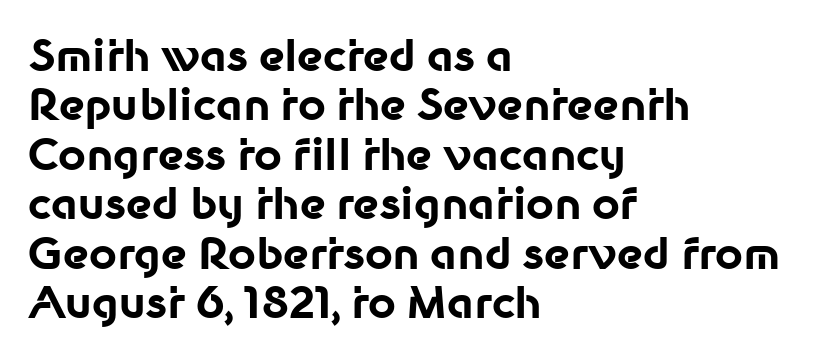
Q: Is the text bold? A: Yes.
Q: Is the text italic (slanted)? A: No, it is upright.
Q: Is the typeface a serif or a sans-serif typeface? A: Sans-serif.
Q: Is the text underlined? A: No.
Q: How is the paragraph aligned? A: Left-aligned.
Q: Is the spacing between letters normal or unusually wide? A: Normal.
Q: Is the spacing between lines tight, normal or loose? A: Tight.
Q: Width (condensed, normal, or wide)? A: Normal.
Q: Stroke contrast? A: Low.
Q: x-height? A: Medium.
Q: Monospaced? A: No.
